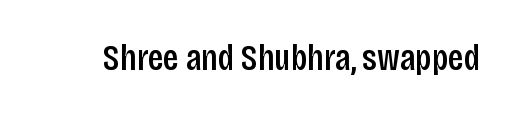
{"serif": "no", "italic": "no", "width": "condensed", "stroke_contrast": "low", "x_height": "large", "monospaced": "no", "underline": "no", "letter_spacing": "normal", "letter_spacing_em": 0.0, "glyph_px": 37}
